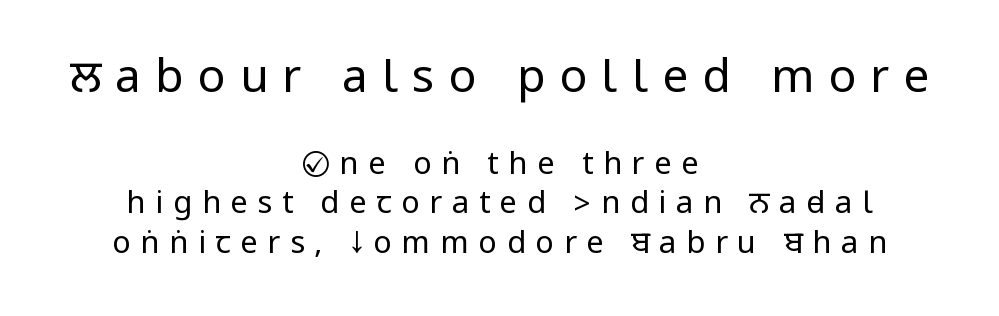
I'd call this a sans setting — the letters go barefoot. Note: larger setting up top, smaller setting below. Do the letters lean? They stand straight. The words here are not underlined.
